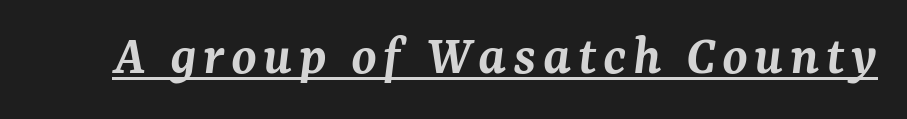
Emphasis is given by a line drawn under the lettering. Here the designer chose a conventional face with non-uniform glyph widths. This is oblique type, the kind used for emphasis or titles. Firm but not heavy-handed strokes: this text is semibold.
